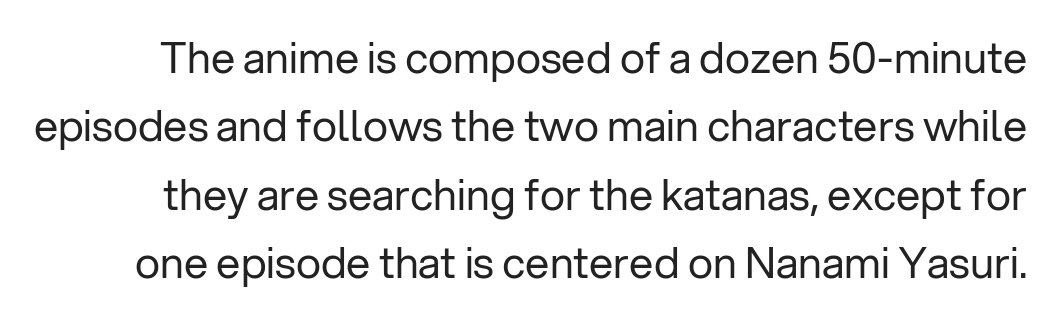
{"serif": "no", "italic": "no", "bold": "no", "weight": "regular", "width": "normal", "stroke_contrast": "low", "x_height": "medium", "monospaced": "no", "underline": "no", "line_spacing": "normal", "line_spacing_ratio": 1.59, "letter_spacing": "normal", "letter_spacing_em": 0.0, "glyph_px": 43}
